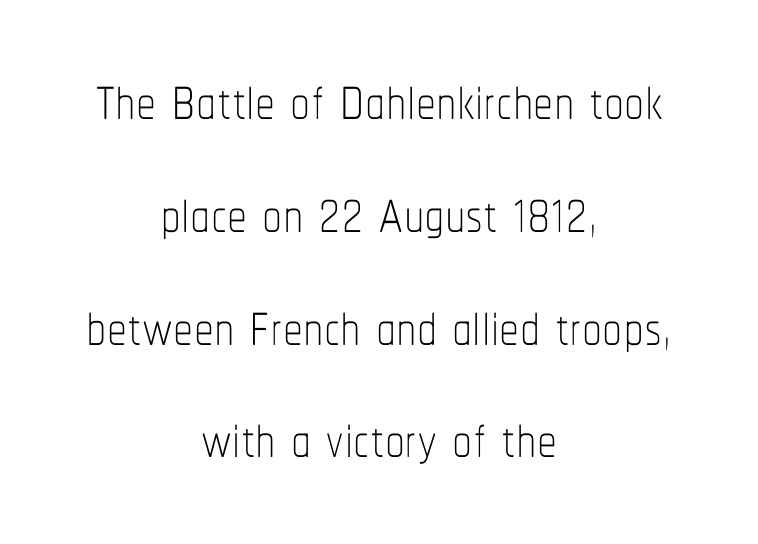
The image shows 80 px thin, condensed type, upright; set centered, normal line spacing (1.41x), normal letter spacing, not underlined; low stroke contrast and a medium x-height.
